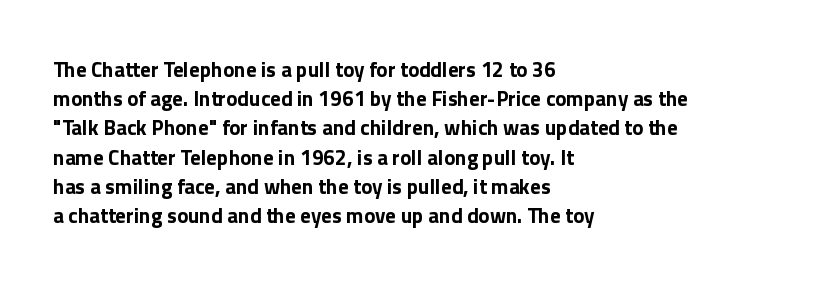
{"italic": "no", "bold": "yes", "underline": "no", "align": "left", "line_spacing": "normal", "line_spacing_ratio": 1.39, "letter_spacing": "normal", "letter_spacing_em": 0.0, "glyph_px": 21}
